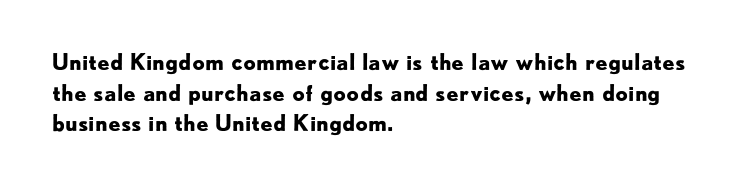
Q: Is the text bold? A: Yes.
Q: Is the text italic (slanted)? A: No, it is upright.
Q: Is the text underlined? A: No.
Q: How is the paragraph aligned? A: Left-aligned.
Q: Is the spacing between letters normal or unusually wide? A: Normal.
Q: Is the spacing between lines tight, normal or loose? A: Normal.
